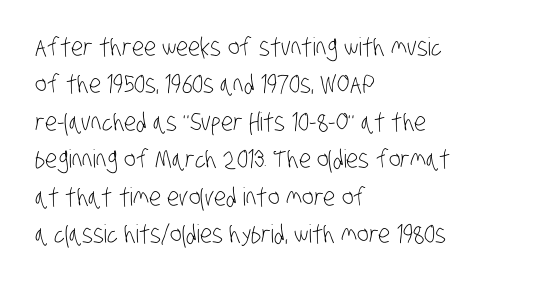
{"bold": "no", "underline": "no", "align": "left", "line_spacing": "normal", "line_spacing_ratio": 1.5, "letter_spacing": "normal", "letter_spacing_em": 0.0, "glyph_px": 25}
